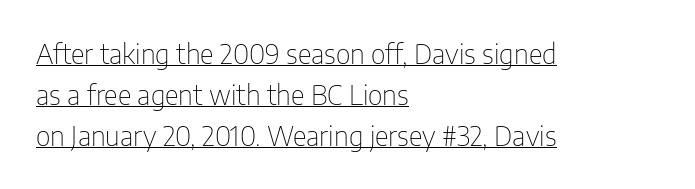
{"italic": "no", "bold": "no", "underline": "yes", "align": "left", "line_spacing": "normal", "line_spacing_ratio": 1.52, "letter_spacing": "normal", "letter_spacing_em": 0.0, "glyph_px": 27}
